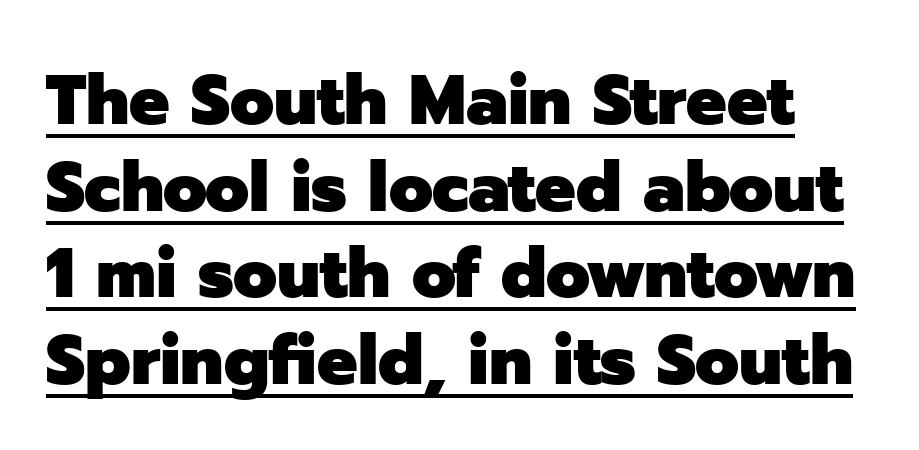
The image shows 71 px heavy sans-serif type, upright; set line spacing 1.22x, normal letter spacing, underlined; low stroke contrast and a medium x-height.
